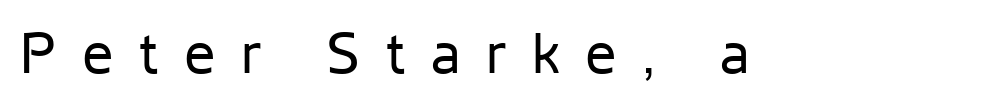
Q: Is the text bold? A: No.
Q: Is the text italic (slanted)? A: No, it is upright.
Q: Is the typeface a serif or a sans-serif typeface? A: Sans-serif.
Q: Is the text underlined? A: No.
Q: Is the spacing between letters normal or unusually wide? A: Unusually wide.
Q: Width (condensed, normal, or wide)? A: Normal.
Q: Stroke contrast? A: Low.
Q: x-height? A: Medium.
Q: Monospaced? A: No.
